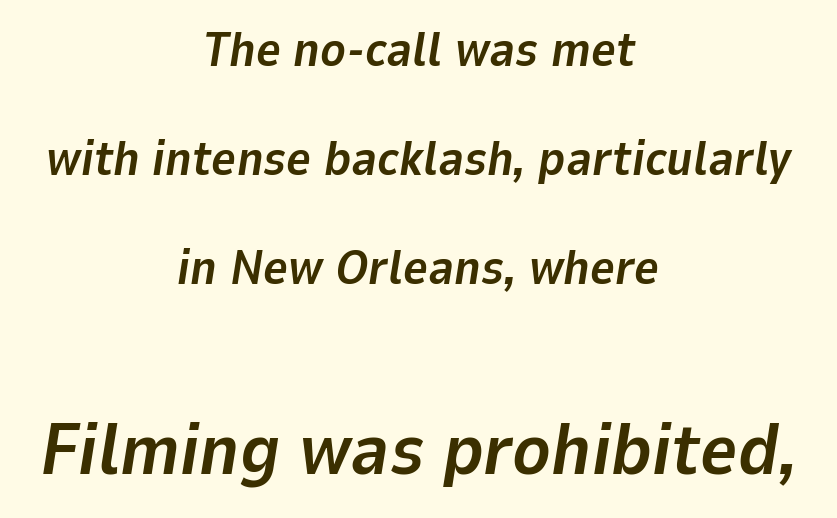
Q: Is the text bold? A: Yes.
Q: Is the text italic (slanted)? A: Yes, it leans right by about 9 degrees.
Q: Is the text underlined? A: No.
Q: How is the paragraph aligned? A: Centered.
Q: Is the spacing between letters normal or unusually wide? A: Normal.
Q: Is the spacing between lines tight, normal or loose? A: Loose.
Q: Which block of text is set in a larger size, the first (top) or the second (bottom)? A: The second (bottom) one.
Q: Width (condensed, normal, or wide)? A: Normal.
Q: Stroke contrast? A: Low.
Q: x-height? A: Medium.
Q: Monospaced? A: No.
